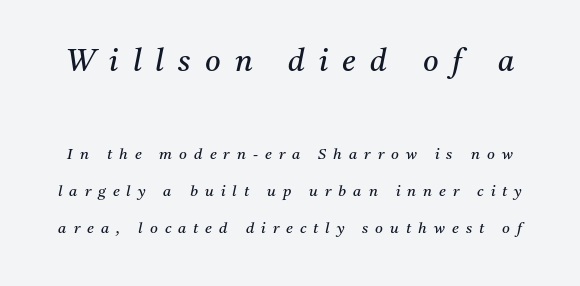
The image shows 30 px regular-weight serif type, italic (leaning right); set loose line spacing (2.49x), unusually wide letter spacing (+0.47 em), not underlined; the first (top) block is 2.0x larger; medium stroke contrast and a medium x-height.
